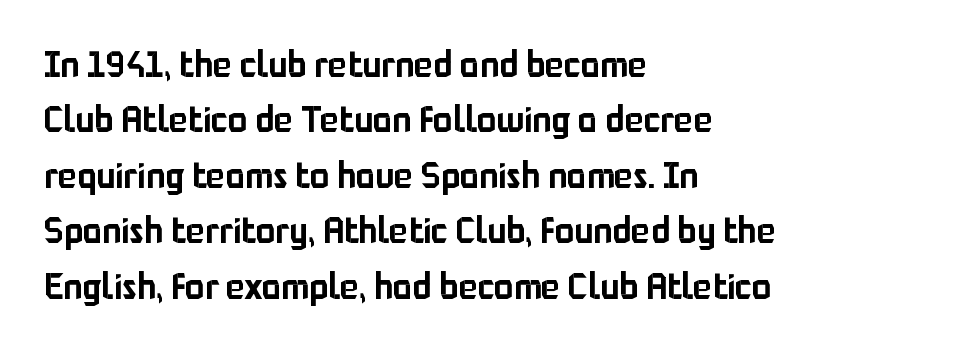
The image shows 36 px sans-serif type, upright; set left-aligned, normal line spacing (1.54x), normal letter spacing, not underlined; low stroke contrast and a medium x-height.
